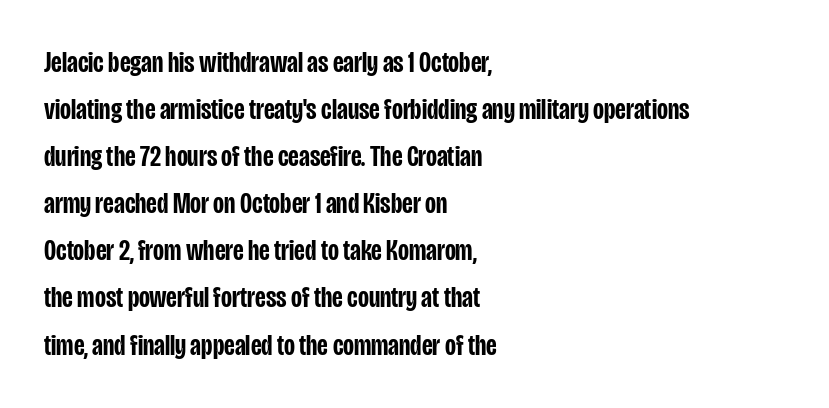
These lines stack with their left ends in a neat column. Compared with typical body copy, the letter spacing here is the same. Notice how descenders clear the ascenders below comfortably — that's standard leading. These lines carry some extra weight — a demibold, not a full bold. Looks like regular typesetting: each glyph gets only the width it needs.
